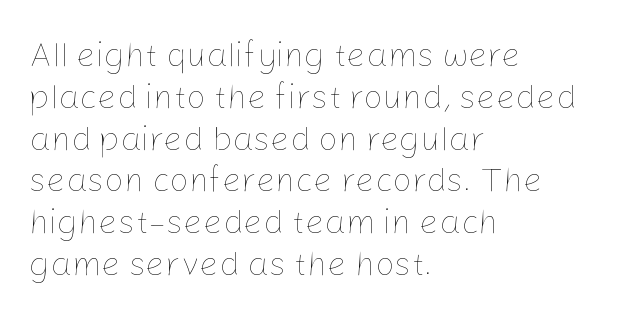
The image shows 34 px thin type, upright; set left-aligned, line spacing 1.23x, normal letter spacing, not underlined; low stroke contrast and a medium x-height.
